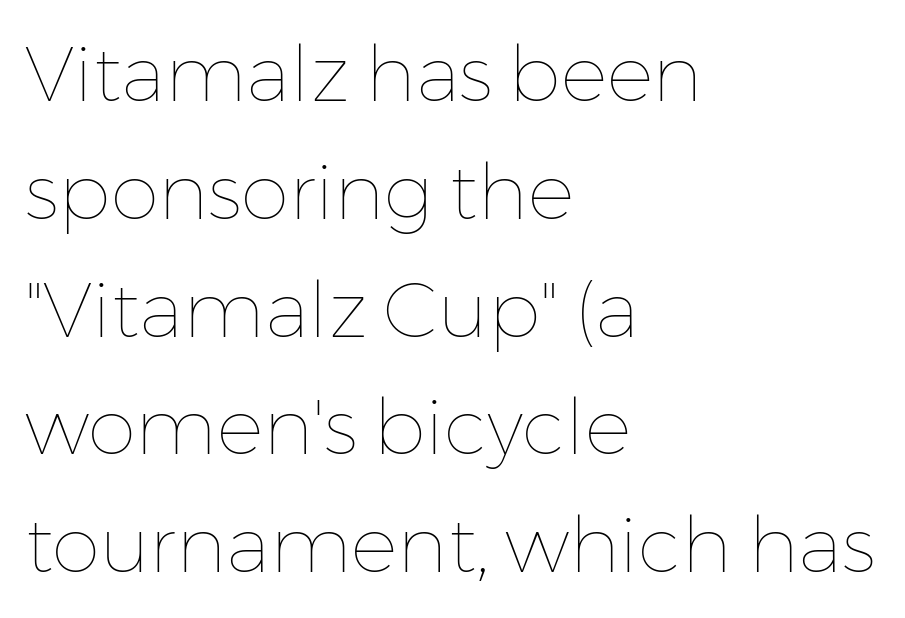
Q: Is the text bold? A: No.
Q: Is the text italic (slanted)? A: No, it is upright.
Q: Is the text underlined? A: No.
Q: How is the paragraph aligned? A: Left-aligned.
Q: Is the spacing between letters normal or unusually wide? A: Normal.
Q: Is the spacing between lines tight, normal or loose? A: Normal.
Q: Width (condensed, normal, or wide)? A: Normal.
Q: Stroke contrast? A: Low.
Q: x-height? A: Medium.
Q: Monospaced? A: No.
